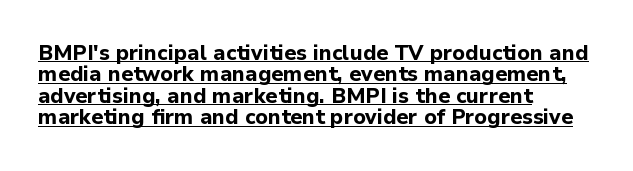
The image shows 21 px bold type, upright; set left-aligned, tight line spacing (1.02x), normal letter spacing, underlined.
